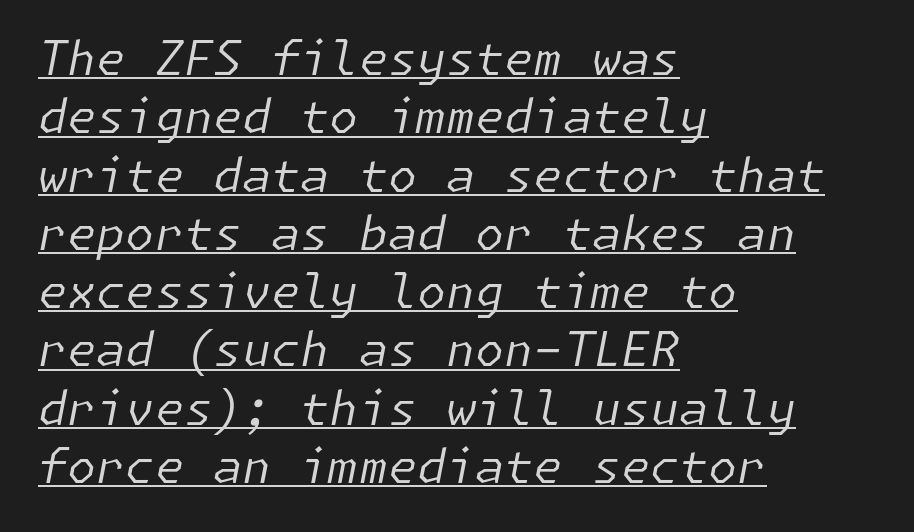
Has an underline been added? It has. No letter is thick-stroked: the sample isn't bold. The specimen reads as italic at a glance. Tracking value appears to be zero — textbook default spacing. Typeset ragged right — the left edge is the straight one.
